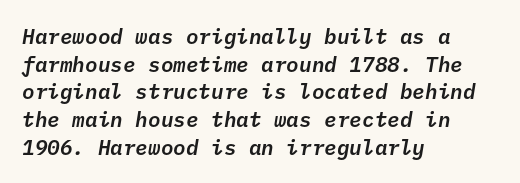
Q: Is the text italic (slanted)? A: Yes, it leans right by about 10 degrees.
Q: Is the text underlined? A: No.
Q: How is the paragraph aligned? A: Left-aligned.
Q: Is the spacing between letters normal or unusually wide? A: Normal.
Q: Is the spacing between lines tight, normal or loose? A: Normal.
